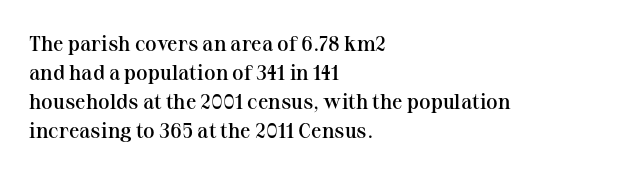
{"italic": "no", "bold": "semi", "underline": "no", "align": "left", "line_spacing": "normal", "line_spacing_ratio": 1.38, "letter_spacing": "normal", "letter_spacing_em": 0.0, "glyph_px": 21}
